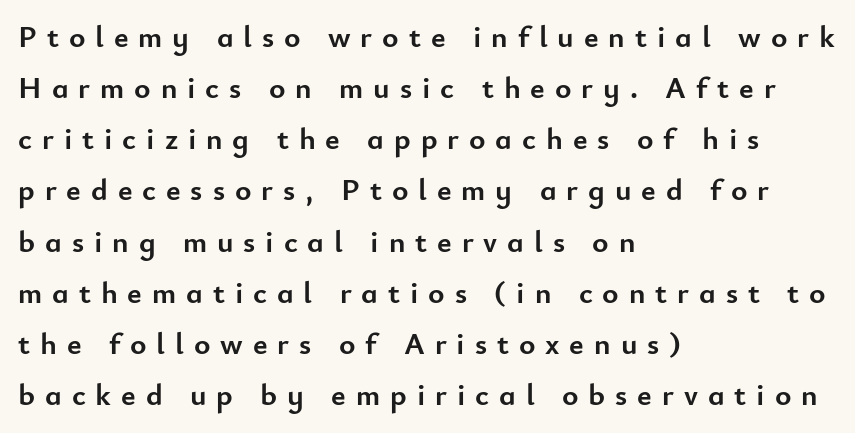
Q: Is the text bold? A: Yes.
Q: Is the text italic (slanted)? A: No, it is upright.
Q: Is the typeface a serif or a sans-serif typeface? A: Sans-serif.
Q: Is the text underlined? A: No.
Q: How is the paragraph aligned? A: Left-aligned.
Q: Is the spacing between letters normal or unusually wide? A: Unusually wide.
Q: Is the spacing between lines tight, normal or loose? A: Normal.
Q: Width (condensed, normal, or wide)? A: Normal.
Q: Stroke contrast? A: Low.
Q: x-height? A: Small.
Q: Monospaced? A: No.
